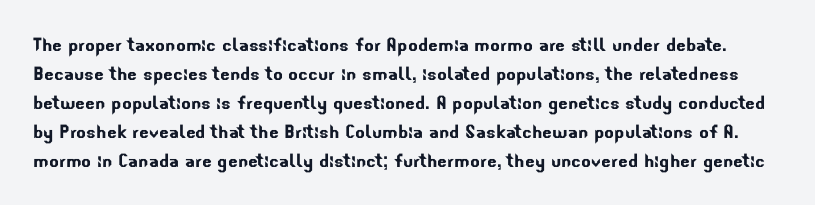
{"underline": "no", "line_spacing": "normal", "line_spacing_ratio": 1.26, "letter_spacing": "normal", "letter_spacing_em": 0.0, "glyph_px": 23}
